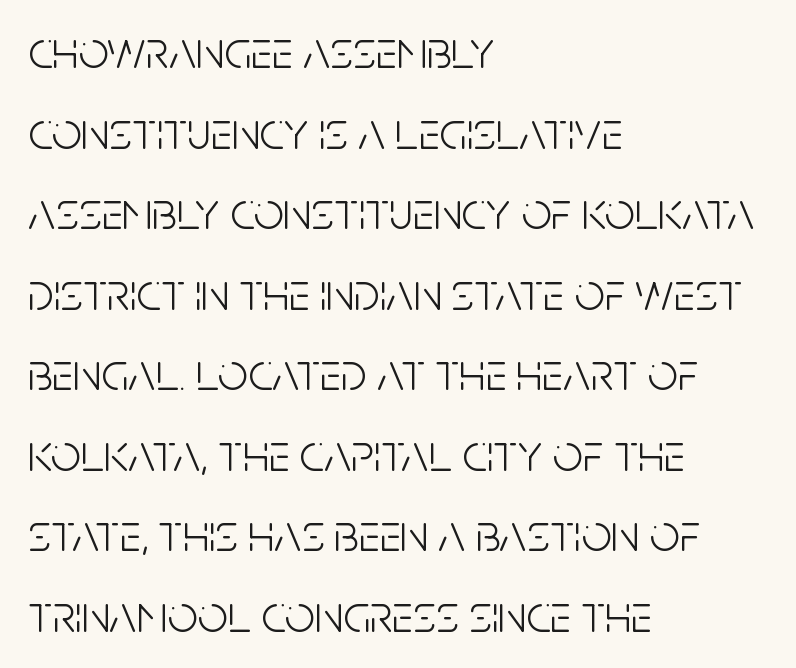
Serifs: no, the terminals of the letterforms are clean. In terms of leading, this rendering sits right in the middle. The letterforms sit at book weight or below. The letters stand upright; this is a roman face. Letter spacing: default.
